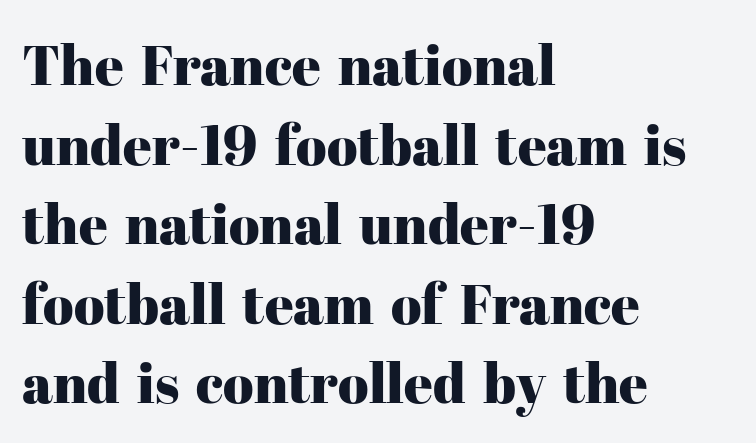
The image shows 56 px serif type, upright; set left-aligned, normal line spacing (1.42x), normal letter spacing, not underlined; high stroke contrast and a medium x-height.
